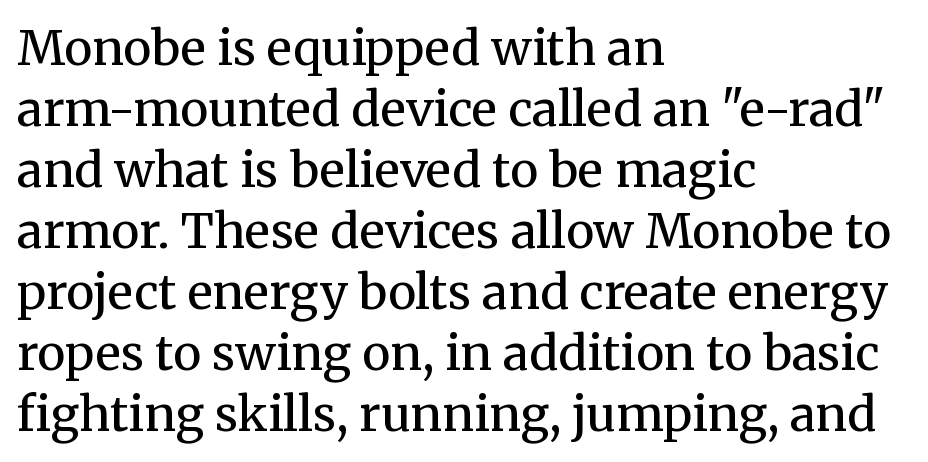
The image shows 48 px regular-weight serif type, upright; set left-aligned, normal line spacing (1.27x), normal letter spacing, not underlined; medium stroke contrast and a medium x-height.
